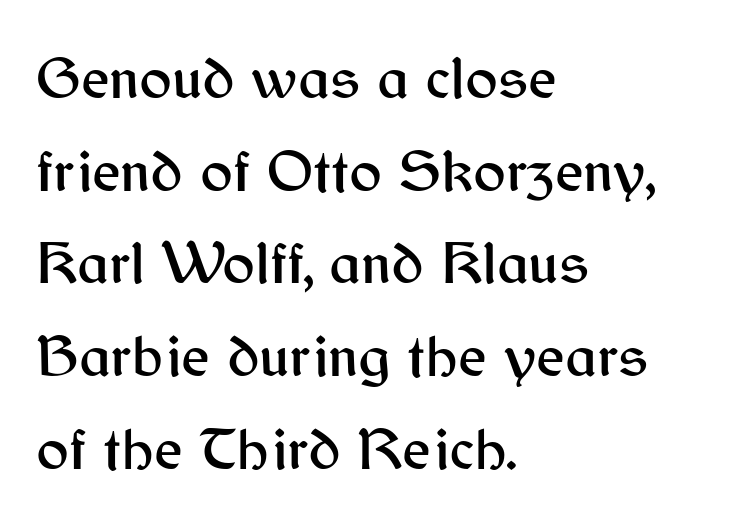
{"serif": "no", "italic": "no", "width": "normal", "stroke_contrast": "medium", "x_height": "medium", "monospaced": "no", "underline": "no", "align": "left", "line_spacing": "normal", "line_spacing_ratio": 1.52, "letter_spacing": "normal", "letter_spacing_em": 0.0, "glyph_px": 61}
